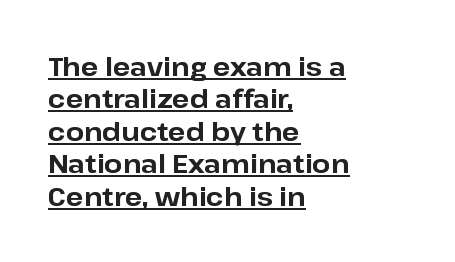
Q: Is the text bold? A: Yes.
Q: Is the text italic (slanted)? A: No, it is upright.
Q: Is the text underlined? A: Yes.
Q: How is the paragraph aligned? A: Left-aligned.
Q: Is the spacing between letters normal or unusually wide? A: Normal.
Q: Is the spacing between lines tight, normal or loose? A: Normal.
